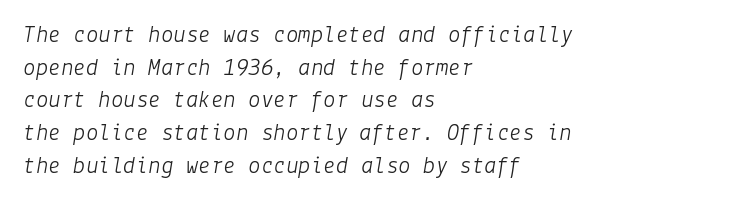
A normal amount of white space separates one row of letters from the next. This rendering uses left alignment, leaving the right contour irregular. Quick note: italic. The gap between lines stays unmarked. Each stroke keeps to a modest, everyday thickness or less.
